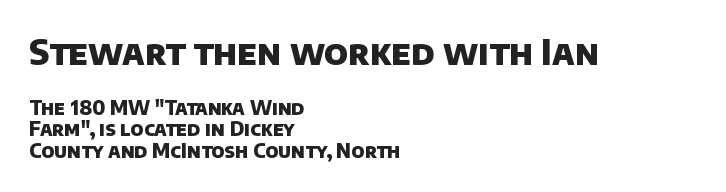
{"serif": "no", "bold": "yes", "weight": "heavy", "width": "normal", "stroke_contrast": "low", "x_height": "large", "monospaced": "no", "underline": "no", "align": "left", "line_spacing": "tight", "line_spacing_ratio": 1.13, "letter_spacing": "normal", "letter_spacing_em": 0.0, "larger_block": "first", "size_ratio": 1.79, "glyph_px": 34}
